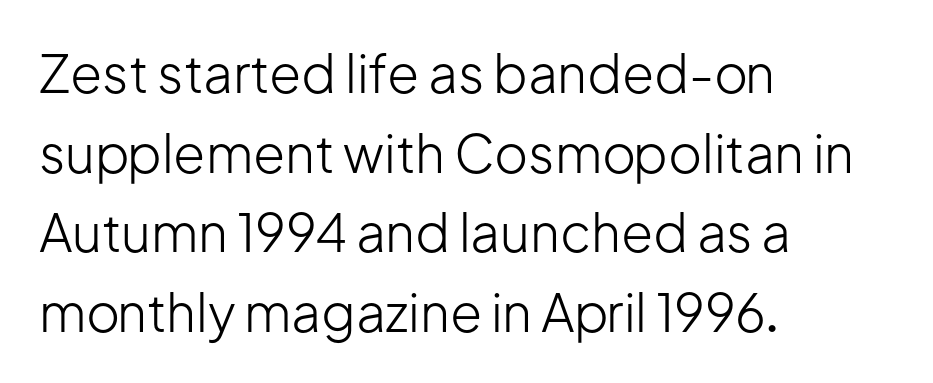
{"serif": "no", "italic": "no", "bold": "no", "weight": "light", "width": "normal", "stroke_contrast": "low", "x_height": "medium", "monospaced": "no", "underline": "no", "align": "left", "line_spacing": "normal", "line_spacing_ratio": 1.53, "letter_spacing": "normal", "letter_spacing_em": 0.0, "glyph_px": 52}
